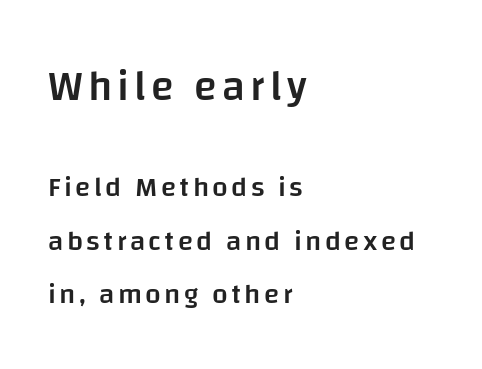
The image shows 42 px semibold sans-serif type, upright; set left-aligned, loose line spacing (1.9x), not underlined; the first (top) block is 1.5x larger; low stroke contrast and a large x-height.
